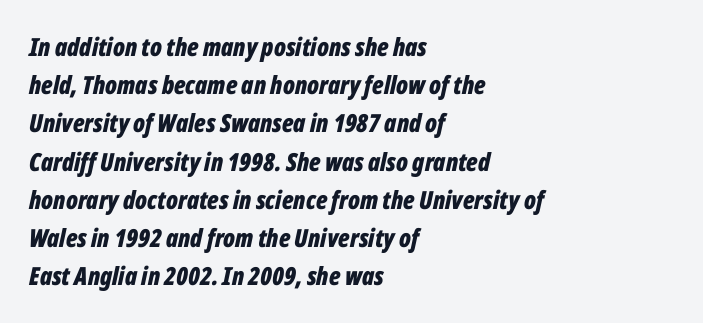
Rows of type keep a routine distance in the vertical direction. The strip under each line holds only bare page. Looking at the ascenders, they clearly lean. Caption: multi-line text, flush left, ragged right.
